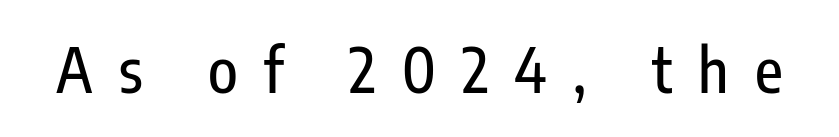
{"serif": "no", "italic": "no", "width": "condensed", "stroke_contrast": "low", "x_height": "medium", "monospaced": "no", "underline": "no", "letter_spacing": "wide", "letter_spacing_em": 0.43, "glyph_px": 61}
